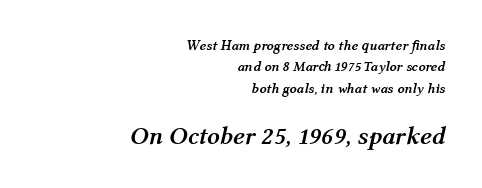
Q: Is the text bold? A: Yes.
Q: Is the text italic (slanted)? A: Yes, it leans right by about 12 degrees.
Q: Is the text underlined? A: No.
Q: How is the paragraph aligned? A: Right-aligned.
Q: Is the spacing between letters normal or unusually wide? A: Normal.
Q: Is the spacing between lines tight, normal or loose? A: Normal.
Q: Which block of text is set in a larger size, the first (top) or the second (bottom)? A: The second (bottom) one.
